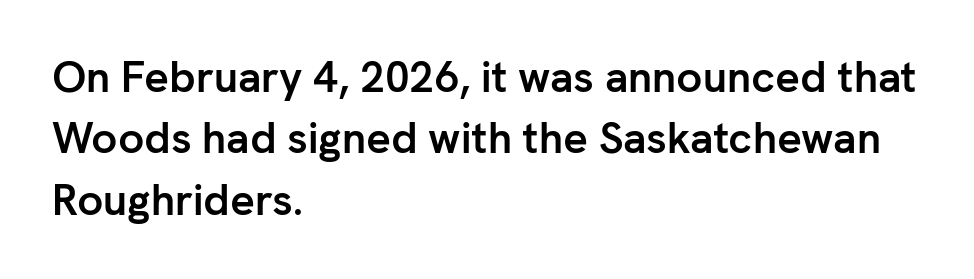
The image shows 43 px semibold sans-serif type, upright; set left-aligned, normal line spacing (1.43x), normal letter spacing, not underlined; low stroke contrast and a medium x-height.
